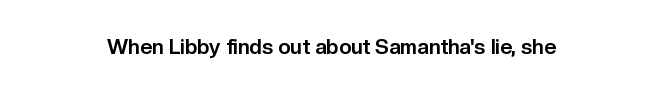
{"italic": "no", "bold": "yes", "underline": "no", "letter_spacing": "normal", "letter_spacing_em": 0.0, "glyph_px": 21}
